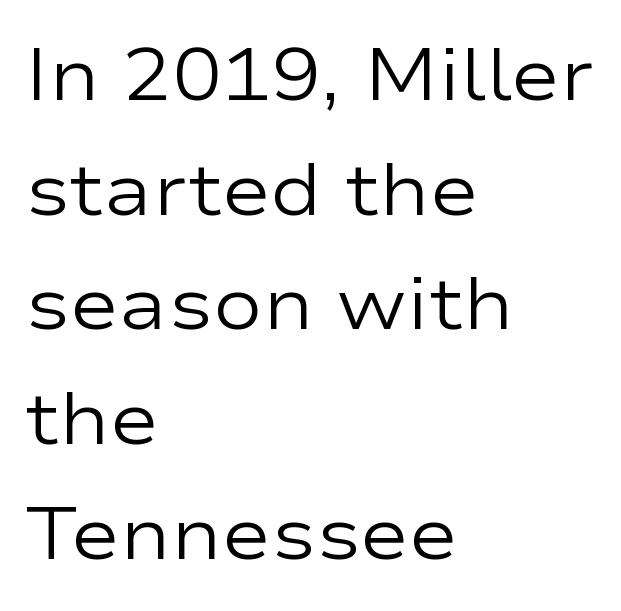
The type sits square on the baseline with zero lean. Short and long lines alike share a common starting point at left. Stroke terminals: plain, sans-serif. Heaviness? Minimal to ordinary, like unemphasized prose. Note the varied advance widths — an 'i' is clearly narrower than an 'm'. Leading matches the norm, producing a regular column.
